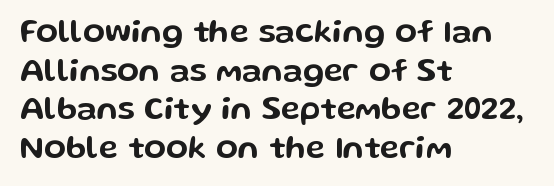
{"serif": "no", "italic": "no", "width": "wide", "stroke_contrast": "low", "x_height": "medium", "monospaced": "no", "underline": "no", "align": "left", "line_spacing_ratio": 1.21, "letter_spacing": "normal", "letter_spacing_em": 0.0, "glyph_px": 32}
